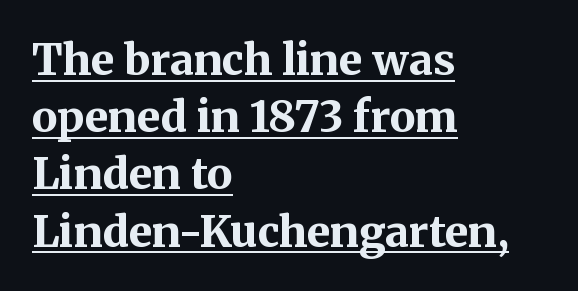
The letters advance in unequal steps, a hallmark of proportional type. If you measured baseline to baseline, you'd find a middling distance. In designer terms, the underline attribute is active on this setting. The characters display serif detailing at their extremities. The letters sit at their default tracking, neither squeezed nor spread. Every row of glyphs begins at an identical x-position on the left.
